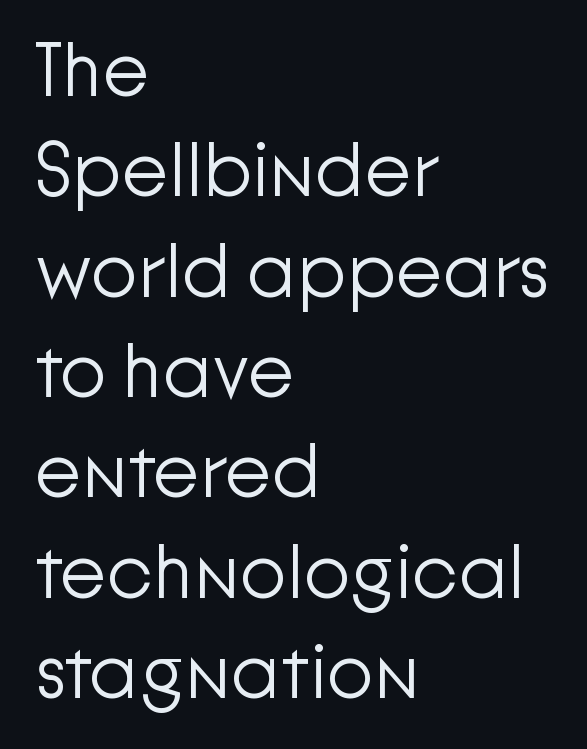
Q: Is the text bold? A: No.
Q: Is the text italic (slanted)? A: No, it is upright.
Q: Is the typeface a serif or a sans-serif typeface? A: Sans-serif.
Q: Is the text underlined? A: No.
Q: How is the paragraph aligned? A: Left-aligned.
Q: Is the spacing between letters normal or unusually wide? A: Normal.
Q: Is the spacing between lines tight, normal or loose? A: Normal.
Q: Width (condensed, normal, or wide)? A: Normal.
Q: Stroke contrast? A: Low.
Q: x-height? A: Medium.
Q: Monospaced? A: No.
